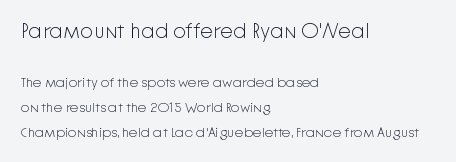
{"italic": "no", "bold": "no", "underline": "no", "align": "left", "line_spacing_ratio": 1.78, "letter_spacing": "normal", "letter_spacing_em": 0.0, "larger_block": "first", "size_ratio": 1.5, "glyph_px": 21}
